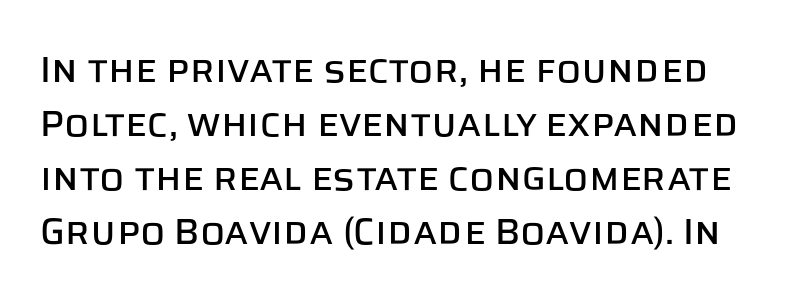
{"serif": "no", "italic": "no", "width": "normal", "stroke_contrast": "low", "x_height": "large", "monospaced": "no", "underline": "no", "line_spacing": "normal", "line_spacing_ratio": 1.46, "letter_spacing": "normal", "letter_spacing_em": 0.0, "glyph_px": 37}
